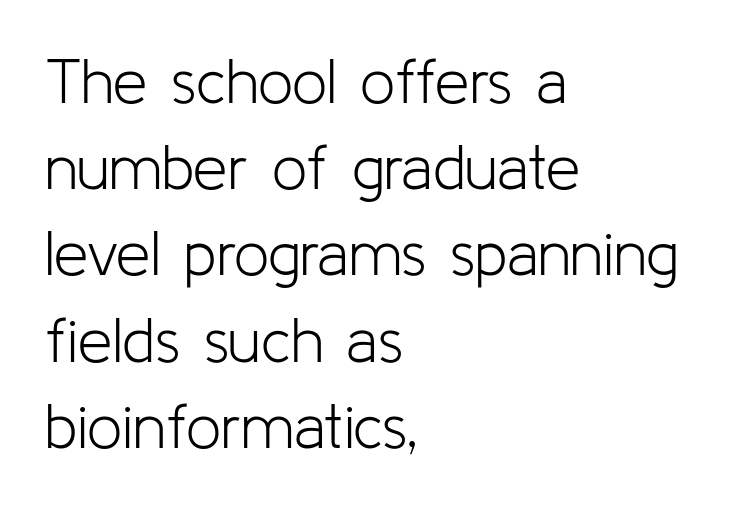
Q: Is the text bold? A: No.
Q: Is the text italic (slanted)? A: No, it is upright.
Q: Is the typeface a serif or a sans-serif typeface? A: Sans-serif.
Q: Is the text underlined? A: No.
Q: How is the paragraph aligned? A: Left-aligned.
Q: Is the spacing between letters normal or unusually wide? A: Normal.
Q: Is the spacing between lines tight, normal or loose? A: Normal.
Q: Width (condensed, normal, or wide)? A: Normal.
Q: Stroke contrast? A: Low.
Q: x-height? A: Medium.
Q: Monospaced? A: No.
